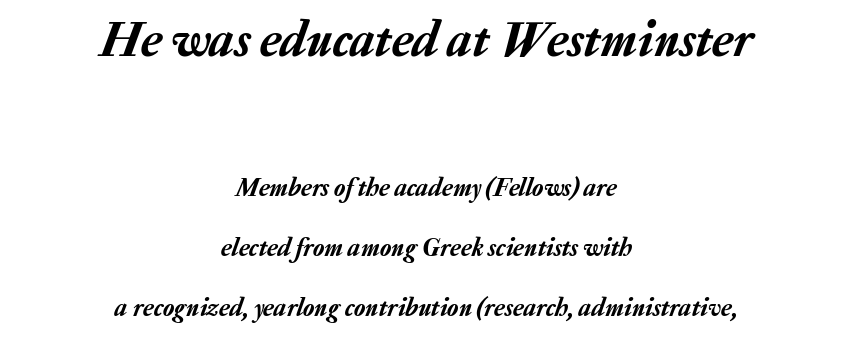
{"italic": "yes", "lean": "right", "slant_degrees": 20, "width": "normal", "stroke_contrast": "low", "x_height": "medium", "monospaced": "no", "underline": "no", "align": "center", "line_spacing": "loose", "line_spacing_ratio": 2.31, "letter_spacing": "normal", "letter_spacing_em": 0.0, "larger_block": "first", "size_ratio": 1.96, "glyph_px": 51}
